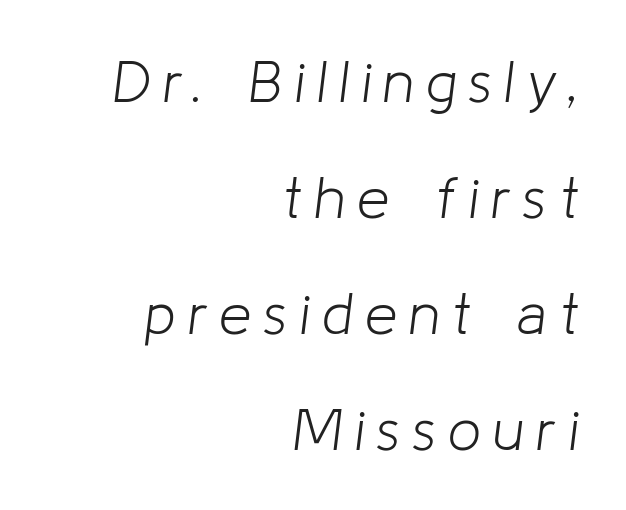
{"italic": "yes", "lean": "right", "slant_degrees": 8, "bold": "no", "weight": "light", "width": "normal", "stroke_contrast": "low", "x_height": "medium", "monospaced": "no", "underline": "no", "align": "right", "line_spacing": "loose", "line_spacing_ratio": 2.0, "letter_spacing": "wide", "letter_spacing_em": 0.21, "glyph_px": 58}
